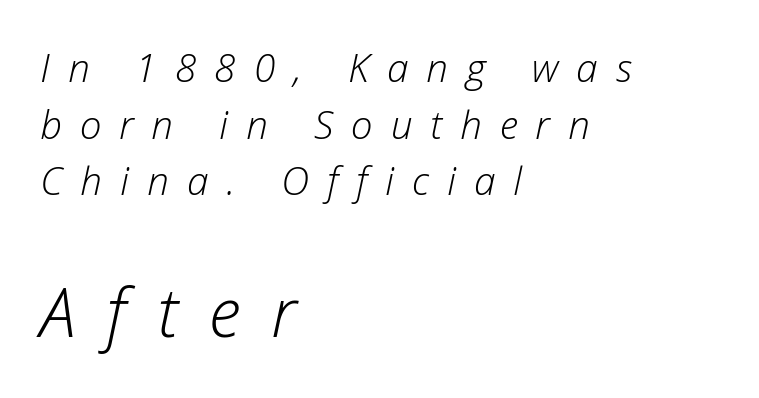
Q: Is the text bold? A: No.
Q: Is the text italic (slanted)? A: Yes, it leans right by about 12 degrees.
Q: Is the text underlined? A: No.
Q: How is the paragraph aligned? A: Left-aligned.
Q: Is the spacing between letters normal or unusually wide? A: Unusually wide.
Q: Is the spacing between lines tight, normal or loose? A: Normal.
Q: Which block of text is set in a larger size, the first (top) or the second (bottom)? A: The second (bottom) one.
Q: Width (condensed, normal, or wide)? A: Normal.
Q: Stroke contrast? A: Low.
Q: x-height? A: Medium.
Q: Monospaced? A: No.
